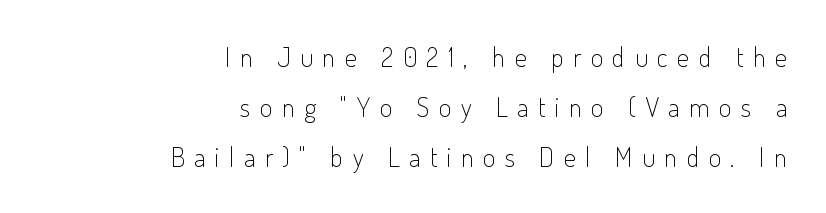
{"italic": "no", "bold": "no", "underline": "no", "align": "right", "line_spacing_ratio": 1.85, "letter_spacing": "wide", "letter_spacing_em": 0.35, "glyph_px": 27}
